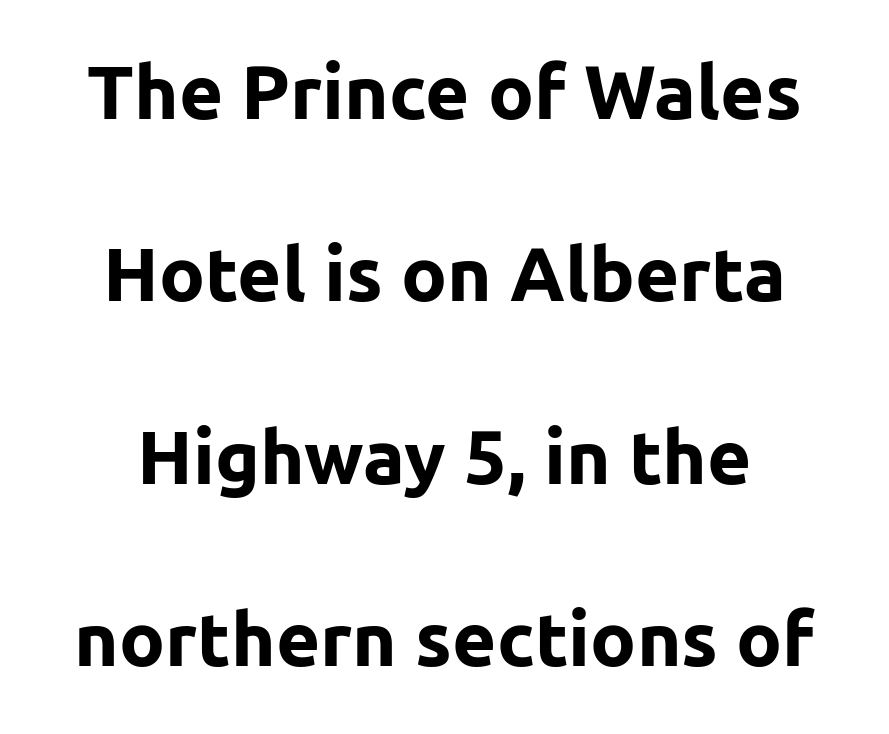
Baseline-to-baseline distance is far greater than the letter height. This is sans-serif lettering, the kind often seen on screens and signage. Character widths vary here, with narrow letters taking less room than wide ones. The passage shown is emphatically bold. Tall strokes in this sample are plumb rather than angled. Clear beneath every line of the passage.
